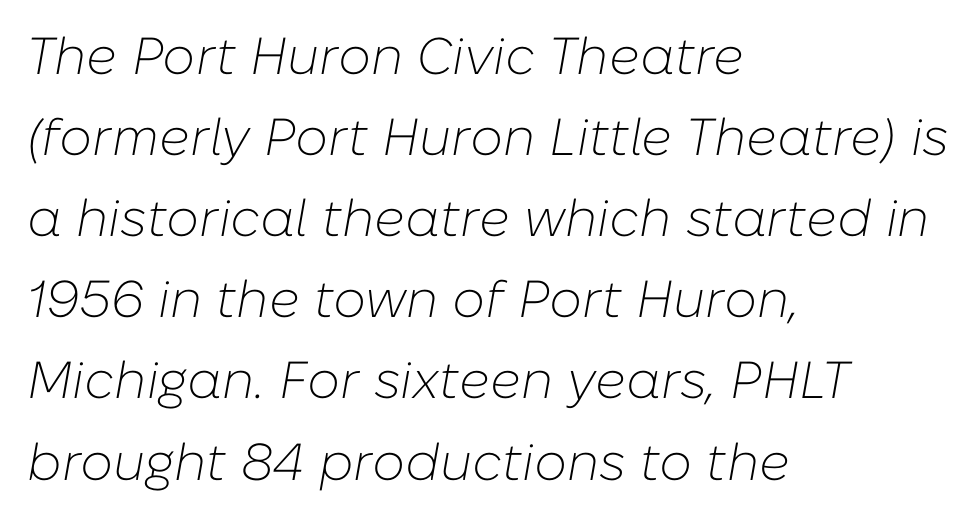
{"italic": "yes", "lean": "right", "slant_degrees": 10, "bold": "no", "weight": "light", "width": "normal", "stroke_contrast": "low", "x_height": "medium", "monospaced": "no", "underline": "no", "align": "left", "line_spacing": "normal", "line_spacing_ratio": 1.56, "letter_spacing": "normal", "letter_spacing_em": 0.0, "glyph_px": 52}
